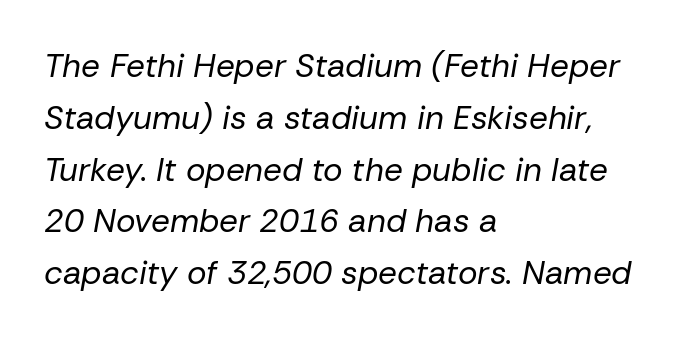
{"italic": "yes", "lean": "right", "slant_degrees": 10, "bold": "no", "weight": "regular", "width": "normal", "stroke_contrast": "low", "x_height": "medium", "monospaced": "no", "underline": "no", "align": "left", "line_spacing": "normal", "line_spacing_ratio": 1.57, "letter_spacing": "normal", "letter_spacing_em": 0.0, "glyph_px": 33}
